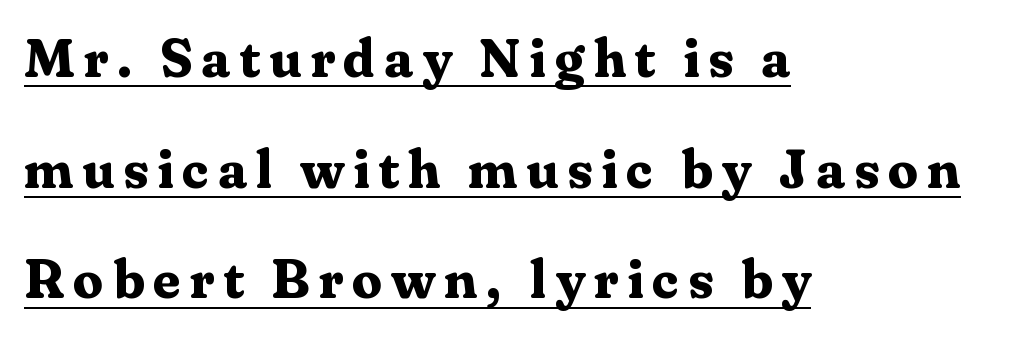
This sample trades compactness for vertical openness between lines. Old-style or modern, the face here clearly has serifs. Character widths vary here, with narrow letters taking less room than wide ones. Typeset ragged right — the left edge is the straight one. The words here are underlined. A full-strength bold gives these letters their thick strokes.
